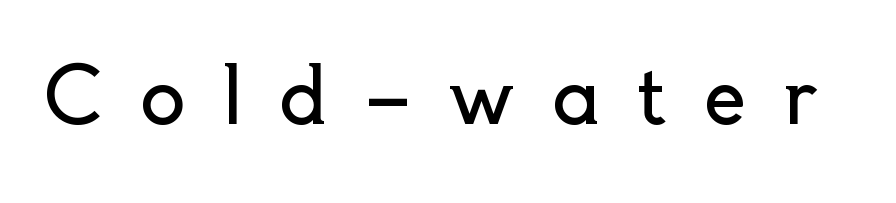
Q: Is the text bold? A: No.
Q: Is the text italic (slanted)? A: No, it is upright.
Q: Is the typeface a serif or a sans-serif typeface? A: Sans-serif.
Q: Is the text underlined? A: No.
Q: Is the spacing between letters normal or unusually wide? A: Unusually wide.
Q: Width (condensed, normal, or wide)? A: Normal.
Q: x-height? A: Small.
Q: Monospaced? A: No.
